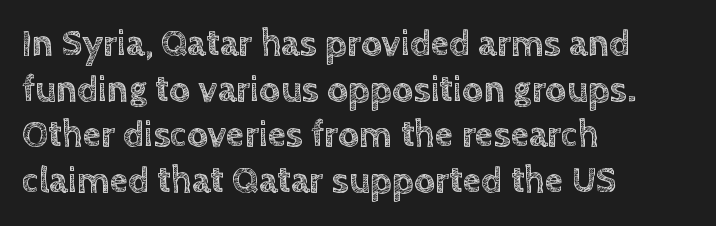
Bare-footed words on every line. These lines stack with their left ends in a neat column. Do the characters align in a grid? No, the font is proportional. Honestly, the letter spacing is just normal — you wouldn't notice it.
